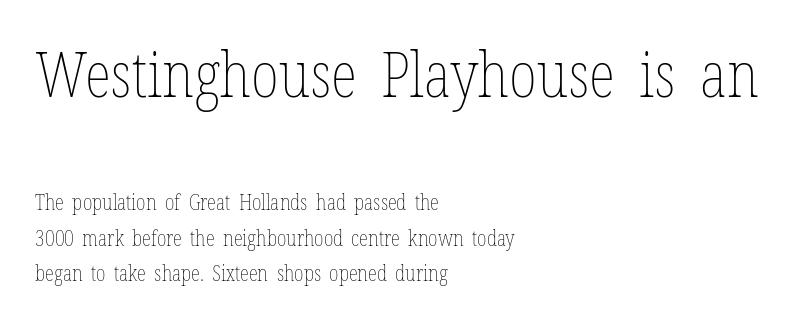
Q: Is the text bold? A: No.
Q: Is the text italic (slanted)? A: No, it is upright.
Q: Is the text underlined? A: No.
Q: How is the paragraph aligned? A: Left-aligned.
Q: Is the spacing between letters normal or unusually wide? A: Normal.
Q: Is the spacing between lines tight, normal or loose? A: Normal.
Q: Which block of text is set in a larger size, the first (top) or the second (bottom)? A: The first (top) one.
Q: Width (condensed, normal, or wide)? A: Condensed.
Q: Stroke contrast? A: Low.
Q: x-height? A: Medium.
Q: Monospaced? A: No.
